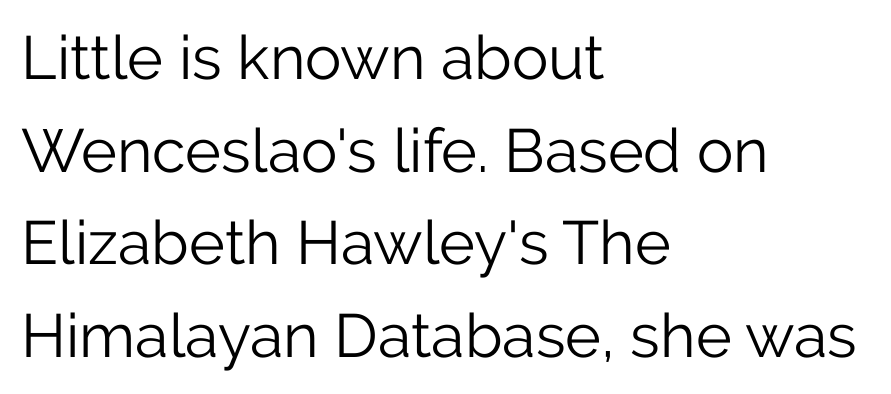
{"serif": "no", "italic": "no", "bold": "no", "weight": "light", "width": "normal", "stroke_contrast": "low", "x_height": "medium", "monospaced": "no", "underline": "no", "align": "left", "line_spacing": "normal", "line_spacing_ratio": 1.52, "letter_spacing": "normal", "letter_spacing_em": 0.0, "glyph_px": 61}
